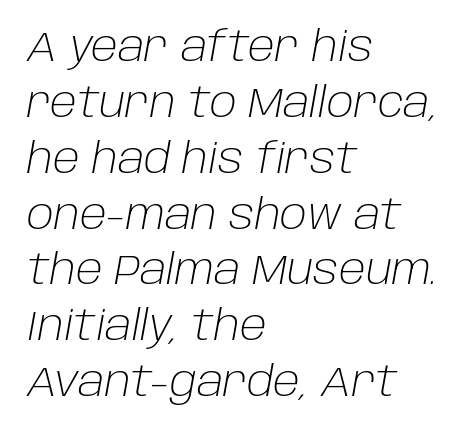
Q: Is the text bold? A: No.
Q: Is the text italic (slanted)? A: Yes, it leans right by about 10 degrees.
Q: Is the text underlined? A: No.
Q: How is the paragraph aligned? A: Left-aligned.
Q: Is the spacing between letters normal or unusually wide? A: Normal.
Q: Is the spacing between lines tight, normal or loose? A: Normal.
Q: Width (condensed, normal, or wide)? A: Normal.
Q: Stroke contrast? A: Low.
Q: x-height? A: Large.
Q: Monospaced? A: No.
